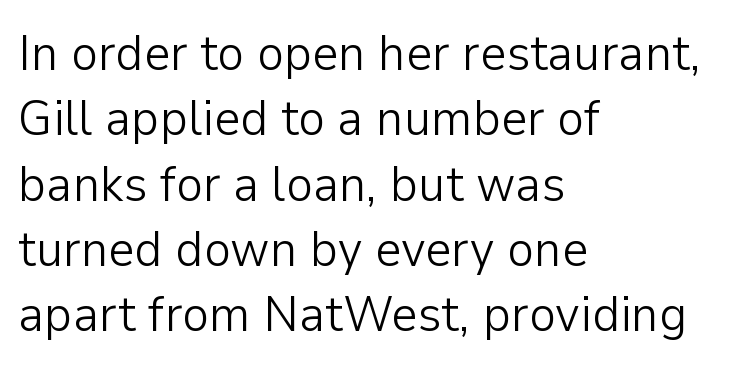
You could not count columns in this text — the font is proportionally spaced. A bare baseline throughout the passage. Think standard paragraph weight, or any step lighter than that. Tracking here is standard; glyphs follow each other at the usual distance. Rows of type keep a routine distance in the vertical direction.
